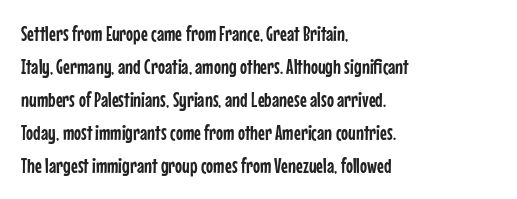
Q: Is the text italic (slanted)? A: No, it is upright.
Q: Is the text underlined? A: No.
Q: How is the paragraph aligned? A: Left-aligned.
Q: Is the spacing between letters normal or unusually wide? A: Normal.
Q: Is the spacing between lines tight, normal or loose? A: Normal.
